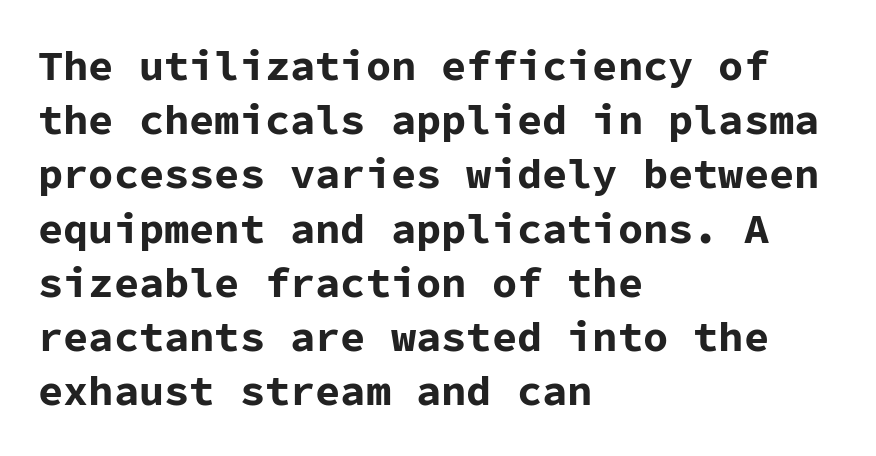
The area under the type is left untouched. Vertical spacing — default. The rendering keeps characters at their native spacing. Think of a typewriter: that constant character pitch is what you see here. In terms of posture, this sample is upright.
